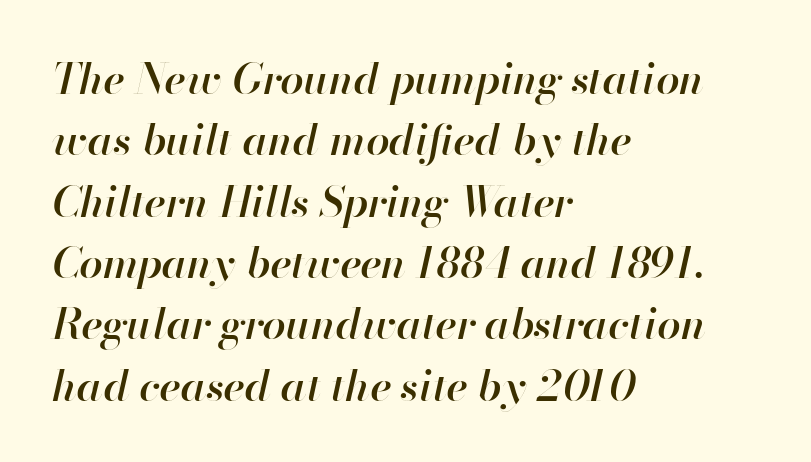
Bare-footed words on every line. If you measured baseline to baseline, you'd find a middling distance. Yep, that's italic — everything's leaning. The glyphs have the mass of a demibold cut, below bold. Character widths vary here, with narrow letters taking less room than wide ones. The typesetter chose a ragged-right arrangement here.
